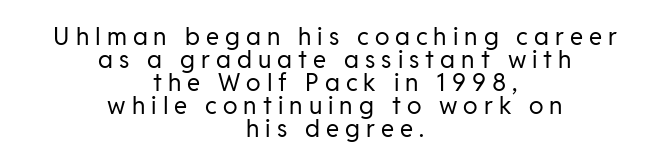
Q: Is the text bold? A: No.
Q: Is the text italic (slanted)? A: No, it is upright.
Q: Is the text underlined? A: No.
Q: How is the paragraph aligned? A: Centered.
Q: Is the spacing between letters normal or unusually wide? A: Unusually wide.
Q: Is the spacing between lines tight, normal or loose? A: Tight.
